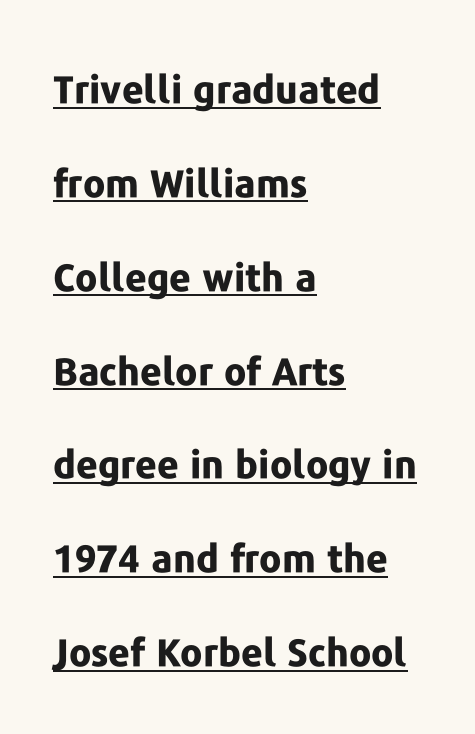
{"serif": "no", "italic": "no", "bold": "yes", "weight": "bold", "width": "normal", "stroke_contrast": "low", "x_height": "medium", "monospaced": "no", "underline": "yes", "align": "left", "line_spacing": "loose", "line_spacing_ratio": 2.47, "letter_spacing": "normal", "letter_spacing_em": 0.0, "glyph_px": 38}
